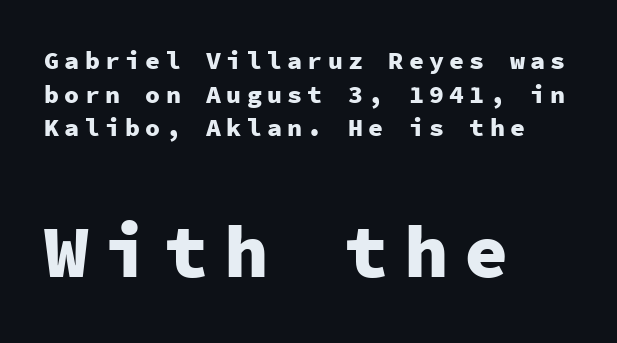
You get the small type first, then a jump to larger type. This rendering features lettering with no underline. In terms of posture, this sample is upright. Nothing sits at the stroke ends, so this counts as sans-serif.
